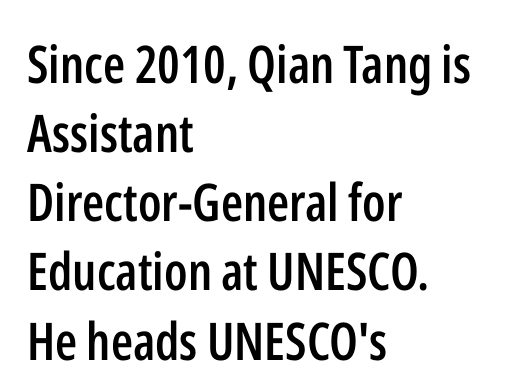
Q: Is the text bold? A: Semi-bold.
Q: Is the text italic (slanted)? A: No, it is upright.
Q: Is the typeface a serif or a sans-serif typeface? A: Sans-serif.
Q: Is the text underlined? A: No.
Q: How is the paragraph aligned? A: Left-aligned.
Q: Is the spacing between letters normal or unusually wide? A: Normal.
Q: Is the spacing between lines tight, normal or loose? A: Normal.
Q: Width (condensed, normal, or wide)? A: Condensed.
Q: Stroke contrast? A: Low.
Q: x-height? A: Medium.
Q: Monospaced? A: No.
